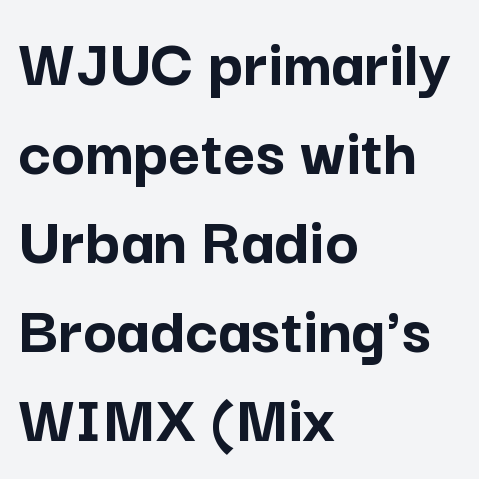
A dark, heavy texture on the line: the type is bold. The paragraph shown leans on its left margin. Just letters on the line, the space beneath them empty. You can tell from the bare stems that sans-serif type was used. The rows are spaced the way most documents space them. A typesetter would call this zero additional tracking.
